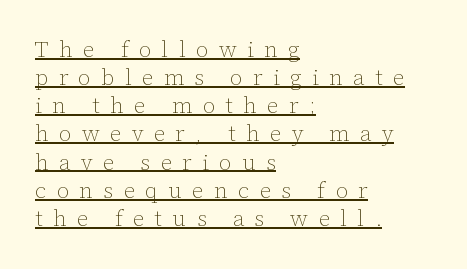
Q: Is the text bold? A: No.
Q: Is the text italic (slanted)? A: No, it is upright.
Q: Is the text underlined? A: Yes.
Q: How is the paragraph aligned? A: Left-aligned.
Q: Is the spacing between letters normal or unusually wide? A: Unusually wide.
Q: Is the spacing between lines tight, normal or loose? A: Normal.
